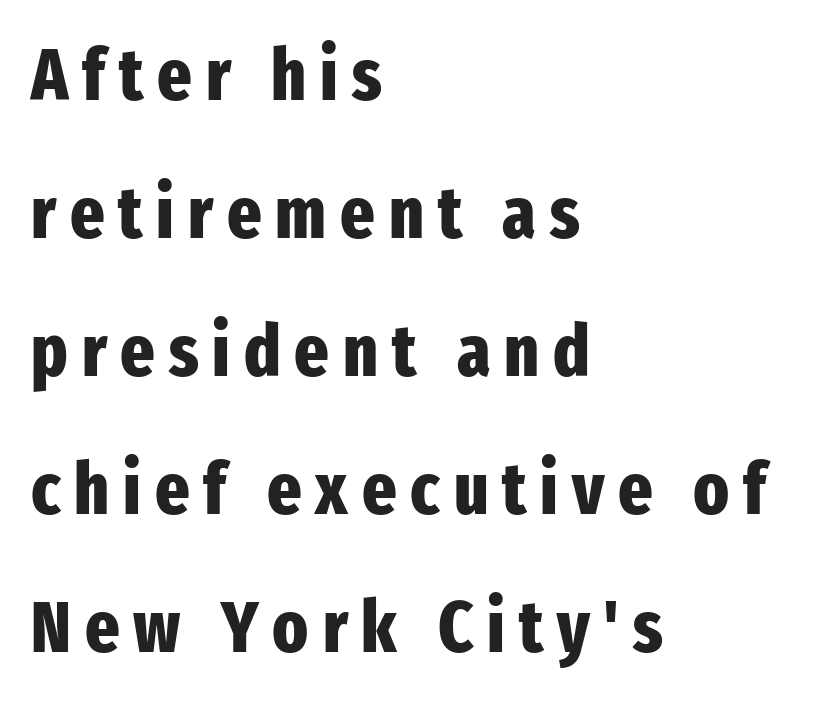
The passage shown is not underscored anywhere. In terms of posture, this sample is upright. Short and long lines alike share a common starting point at left. The letters advance in unequal steps, a hallmark of proportional type. The passage shown is typeset with a sans-serif family.
